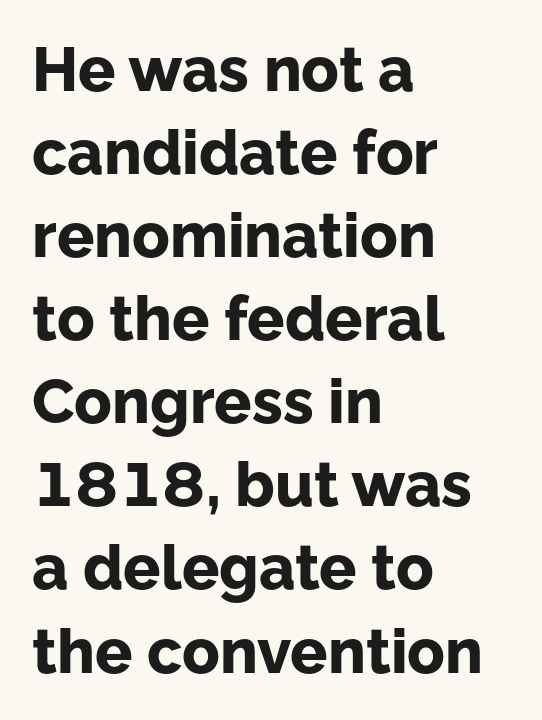
Q: Is the text bold? A: Yes.
Q: Is the text italic (slanted)? A: No, it is upright.
Q: Is the typeface a serif or a sans-serif typeface? A: Sans-serif.
Q: Is the text underlined? A: No.
Q: How is the paragraph aligned? A: Left-aligned.
Q: Is the spacing between letters normal or unusually wide? A: Normal.
Q: Is the spacing between lines tight, normal or loose? A: Normal.
Q: Width (condensed, normal, or wide)? A: Normal.
Q: Stroke contrast? A: Low.
Q: x-height? A: Medium.
Q: Monospaced? A: No.
